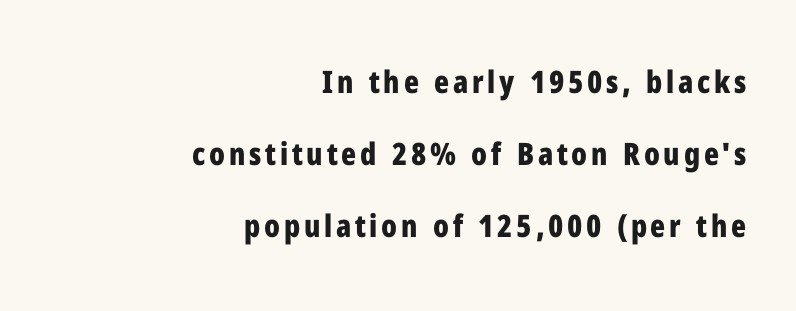
What's the leading like? Stretched, with rows far apart. Varying glyph widths throughout — classic text-font behaviour. Caption: bold face, heavy strokes. It's the straight-up-and-down kind of type. Line ends are locked; line starts wander.
